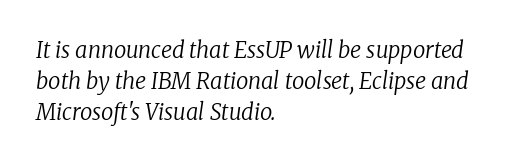
The image shows 22 px text type, italic (leaning right); set left-aligned, normal line spacing (1.4x), normal letter spacing, not underlined.
